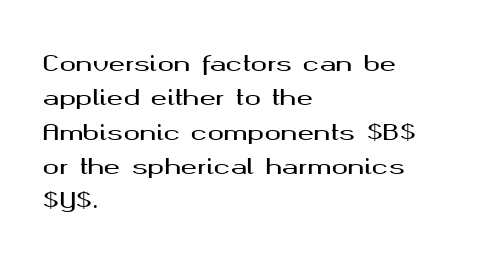
The image shows 22 px text type, upright; set left-aligned, normal line spacing (1.56x), normal letter spacing, not underlined.
